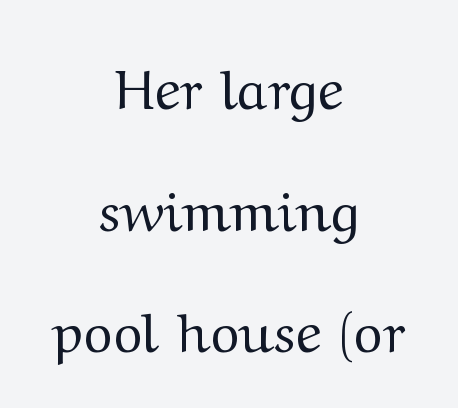
Think standard paragraph weight, or any step lighter than that. The foot of each line stays bare and open. The space between consecutive lines is lavish. This is serif lettering, the kind often seen in printed books. In CSS terms this would be text-align: center. Each word holds together tightly as a unit, with standard inter-letter gaps.
